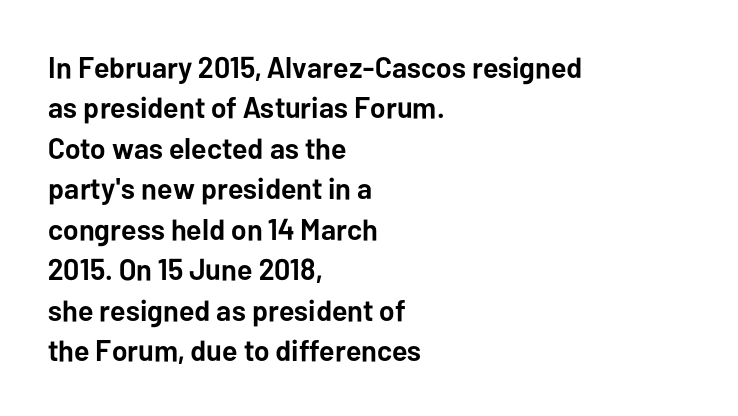
The image shows 30 px semibold sans-serif type, upright; set left-aligned, normal line spacing (1.35x), normal letter spacing, not underlined; low stroke contrast and a medium x-height.
